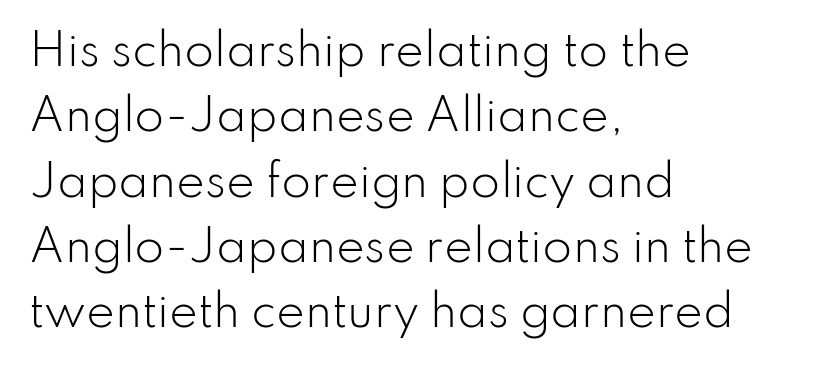
Rows of type keep a routine distance in the vertical direction. The space directly below the letters is spotless. Proportional: the letters do not fall into vertical columns. The typeface chosen for these lines omits serifs.
